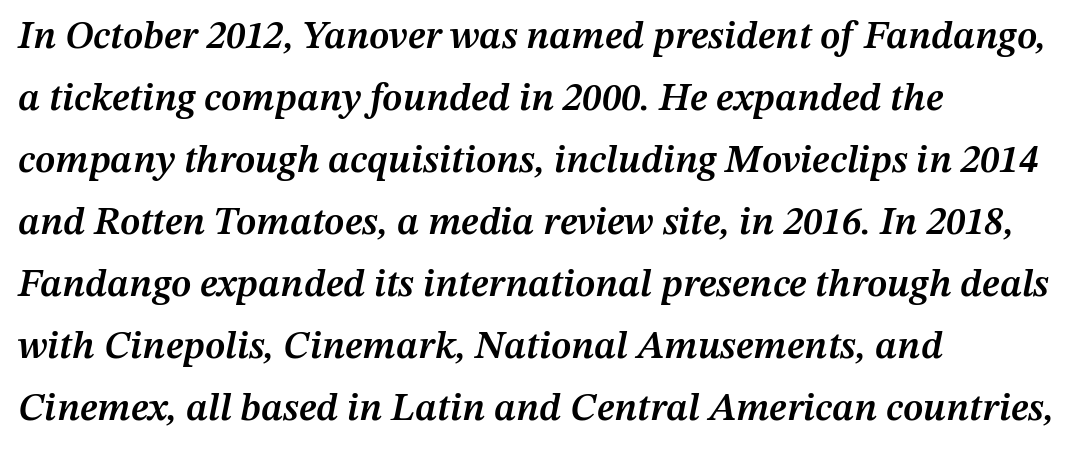
Q: Is the text bold? A: Semi-bold.
Q: Is the text italic (slanted)? A: Yes, it leans right by about 12 degrees.
Q: Is the text underlined? A: No.
Q: How is the paragraph aligned? A: Left-aligned.
Q: Is the spacing between letters normal or unusually wide? A: Normal.
Q: Is the spacing between lines tight, normal or loose? A: Normal.
Q: Width (condensed, normal, or wide)? A: Normal.
Q: Stroke contrast? A: Medium.
Q: x-height? A: Medium.
Q: Monospaced? A: No.
